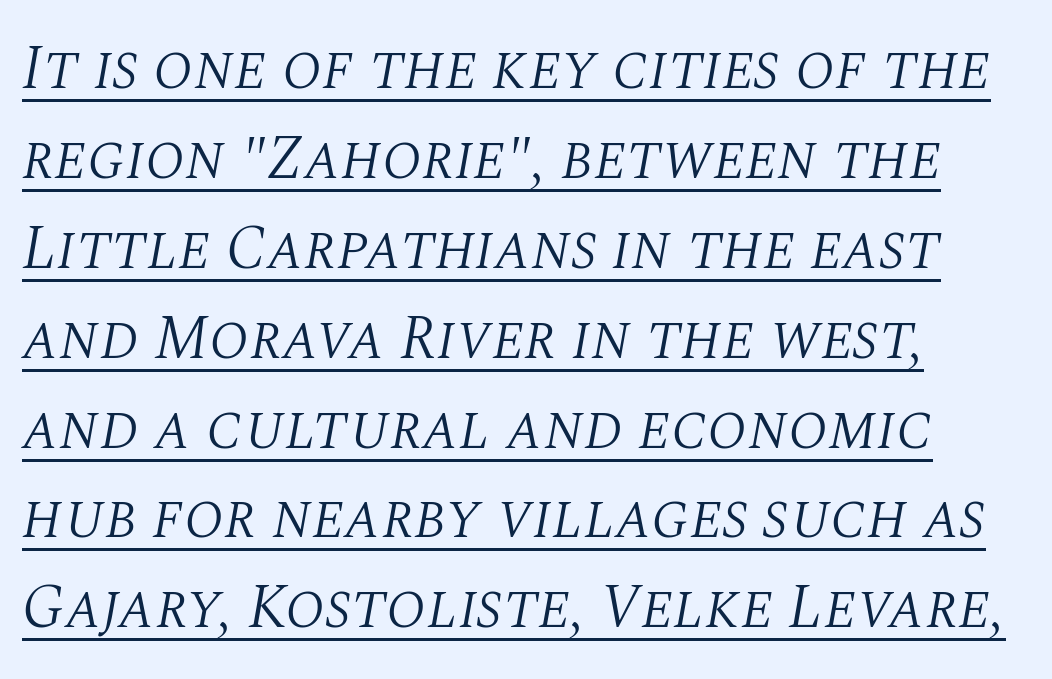
{"serif": "yes", "italic": "yes", "lean": "right", "slant_degrees": 10, "bold": "no", "weight": "light", "width": "normal", "stroke_contrast": "medium", "x_height": "large", "monospaced": "no", "underline": "yes", "align": "left", "line_spacing": "normal", "line_spacing_ratio": 1.45, "letter_spacing": "normal", "letter_spacing_em": 0.0, "glyph_px": 62}
